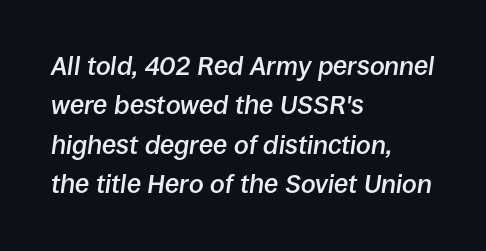
{"italic": "yes", "lean": "right", "slant_degrees": 8, "bold": "semi", "underline": "no", "align": "left", "line_spacing": "normal", "line_spacing_ratio": 1.51, "letter_spacing": "normal", "letter_spacing_em": 0.0, "glyph_px": 26}
